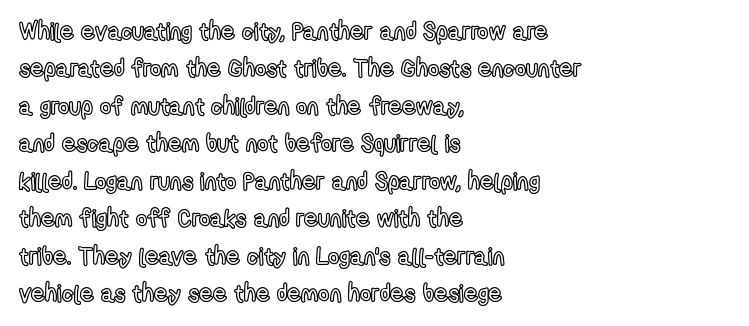
The image shows 24 px text type, upright; set left-aligned, normal line spacing (1.56x), normal letter spacing, not underlined.
